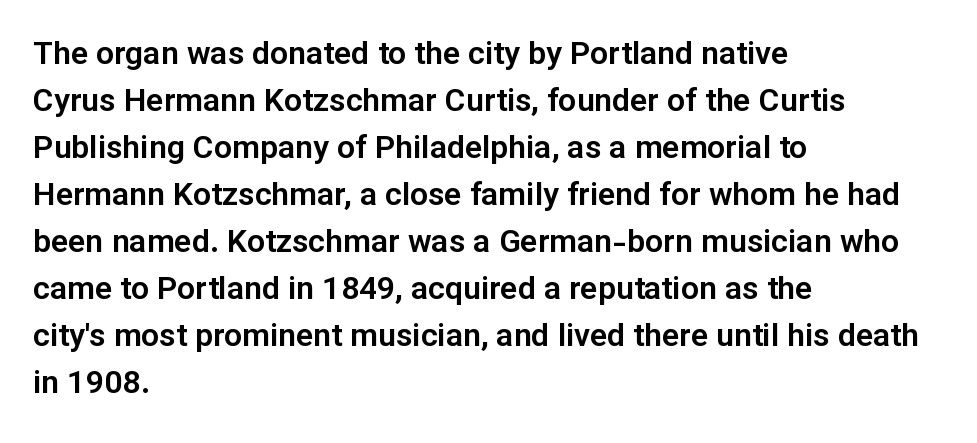
{"serif": "no", "italic": "no", "width": "normal", "stroke_contrast": "low", "x_height": "medium", "monospaced": "no", "underline": "no", "align": "left", "line_spacing": "normal", "line_spacing_ratio": 1.47, "letter_spacing": "normal", "letter_spacing_em": 0.0, "glyph_px": 32}
